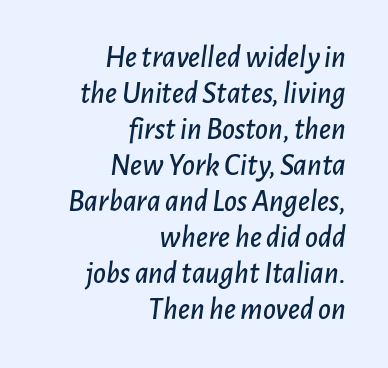
Q: Is the text italic (slanted)? A: Yes, it leans right by about 7 degrees.
Q: Is the text underlined? A: No.
Q: How is the paragraph aligned? A: Right-aligned.
Q: Is the spacing between letters normal or unusually wide? A: Normal.
Q: Width (condensed, normal, or wide)? A: Normal.
Q: Stroke contrast? A: Low.
Q: x-height? A: Medium.
Q: Monospaced? A: No.
